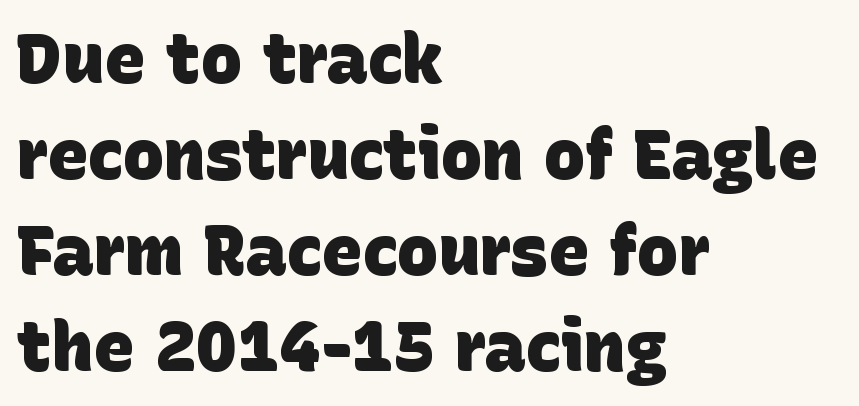
{"serif": "no", "bold": "yes", "weight": "heavy", "width": "normal", "stroke_contrast": "low", "x_height": "large", "monospaced": "no", "underline": "no", "align": "left", "line_spacing": "normal", "line_spacing_ratio": 1.39, "letter_spacing": "normal", "letter_spacing_em": 0.0, "glyph_px": 69}
